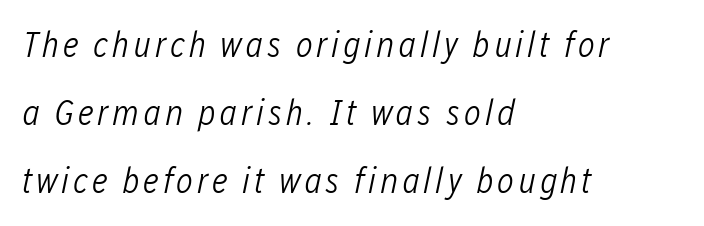
{"italic": "yes", "lean": "right", "slant_degrees": 12, "bold": "no", "weight": "light", "width": "condensed", "stroke_contrast": "low", "x_height": "medium", "monospaced": "no", "underline": "no", "align": "left", "line_spacing_ratio": 1.89, "glyph_px": 36}
